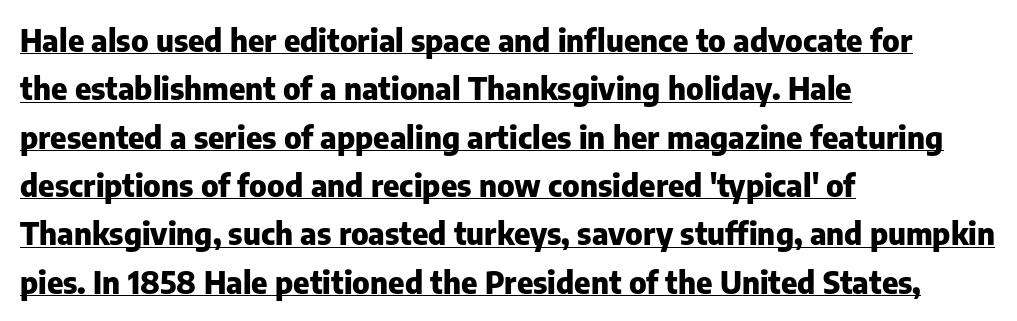
Q: Is the text bold? A: Yes.
Q: Is the text italic (slanted)? A: No, it is upright.
Q: Is the typeface a serif or a sans-serif typeface? A: Sans-serif.
Q: Is the text underlined? A: Yes.
Q: How is the paragraph aligned? A: Left-aligned.
Q: Is the spacing between letters normal or unusually wide? A: Normal.
Q: Is the spacing between lines tight, normal or loose? A: Normal.
Q: Width (condensed, normal, or wide)? A: Normal.
Q: Stroke contrast? A: Low.
Q: x-height? A: Medium.
Q: Monospaced? A: No.
